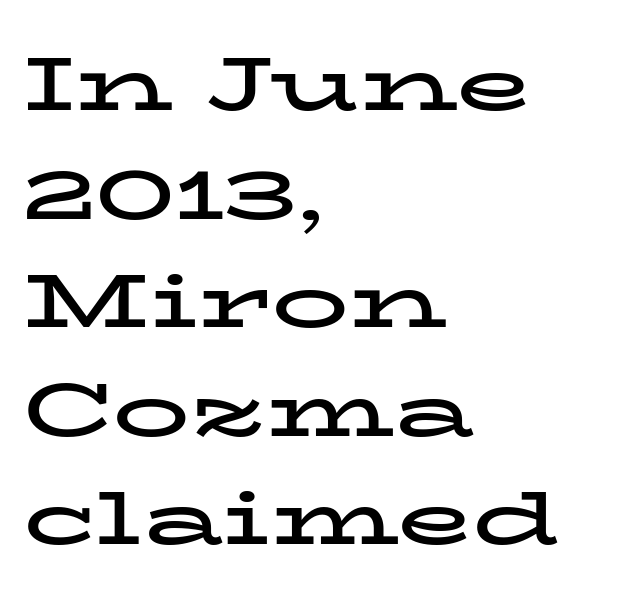
Does the copy run flush right? No — it runs flush left. Quick note: interline space is typical. Style check: upright. A bare baseline throughout the passage. The text was rendered using a seriffed face with decorative stroke endings.
